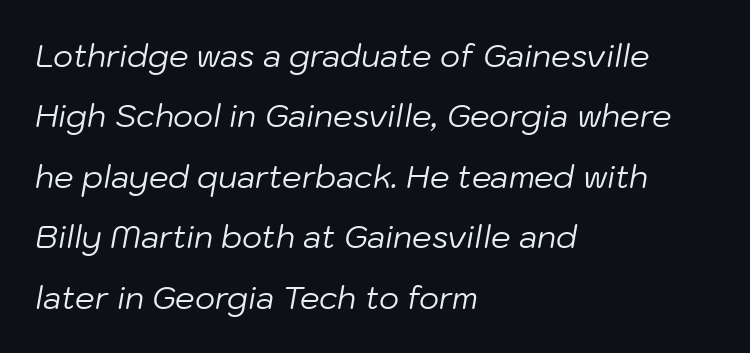
Q: Is the text bold? A: No.
Q: Is the text italic (slanted)? A: Yes, it leans right by about 10 degrees.
Q: Is the text underlined? A: No.
Q: How is the paragraph aligned? A: Left-aligned.
Q: Is the spacing between letters normal or unusually wide? A: Normal.
Q: Is the spacing between lines tight, normal or loose? A: Loose.
Q: Width (condensed, normal, or wide)? A: Normal.
Q: Stroke contrast? A: Low.
Q: x-height? A: Medium.
Q: Monospaced? A: No.
